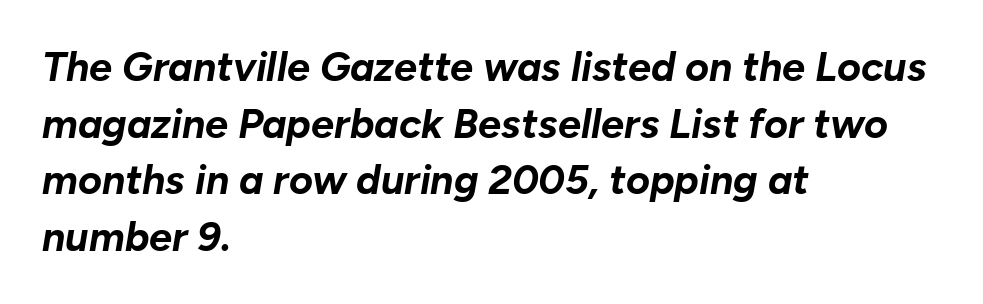
{"italic": "yes", "lean": "right", "slant_degrees": 10, "bold": "yes", "weight": "bold", "width": "normal", "stroke_contrast": "low", "x_height": "medium", "monospaced": "no", "underline": "no", "align": "left", "line_spacing": "normal", "line_spacing_ratio": 1.38, "letter_spacing": "normal", "letter_spacing_em": 0.0, "glyph_px": 41}
